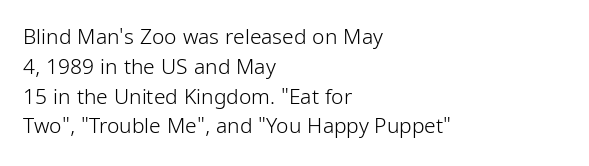
Q: Is the text bold? A: No.
Q: Is the text italic (slanted)? A: No, it is upright.
Q: Is the text underlined? A: No.
Q: How is the paragraph aligned? A: Left-aligned.
Q: Is the spacing between letters normal or unusually wide? A: Normal.
Q: Is the spacing between lines tight, normal or loose? A: Normal.
